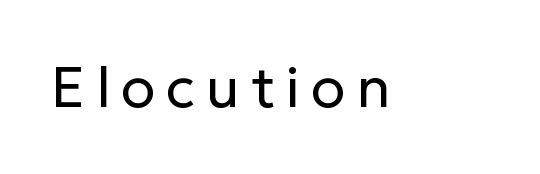
The image shows 57 px regular-weight sans-serif type, upright; set not underlined; low stroke contrast and a medium x-height.
